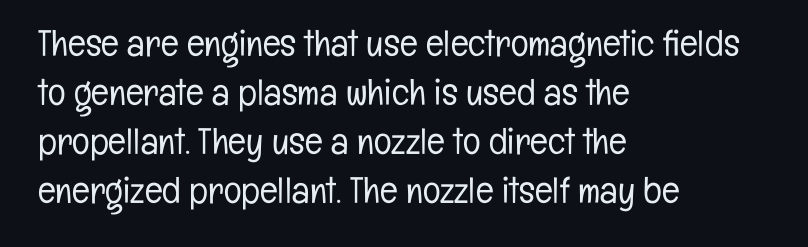
Q: Is the text bold? A: No.
Q: Is the text italic (slanted)? A: No, it is upright.
Q: Is the typeface a serif or a sans-serif typeface? A: Sans-serif.
Q: Is the text underlined? A: No.
Q: How is the paragraph aligned? A: Left-aligned.
Q: Is the spacing between letters normal or unusually wide? A: Normal.
Q: Is the spacing between lines tight, normal or loose? A: Normal.
Q: Width (condensed, normal, or wide)? A: Condensed.
Q: Stroke contrast? A: Low.
Q: x-height? A: Medium.
Q: Monospaced? A: No.
